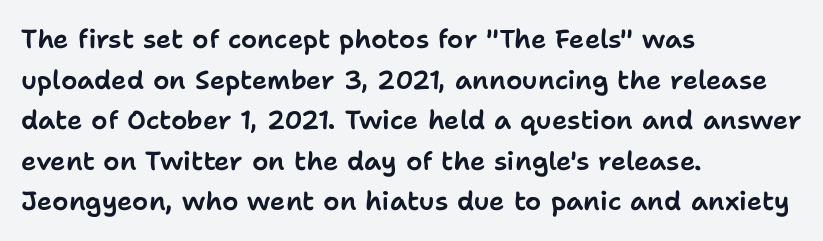
The image shows 26 px text type, upright; set left-aligned, normal line spacing (1.56x), normal letter spacing, not underlined.
